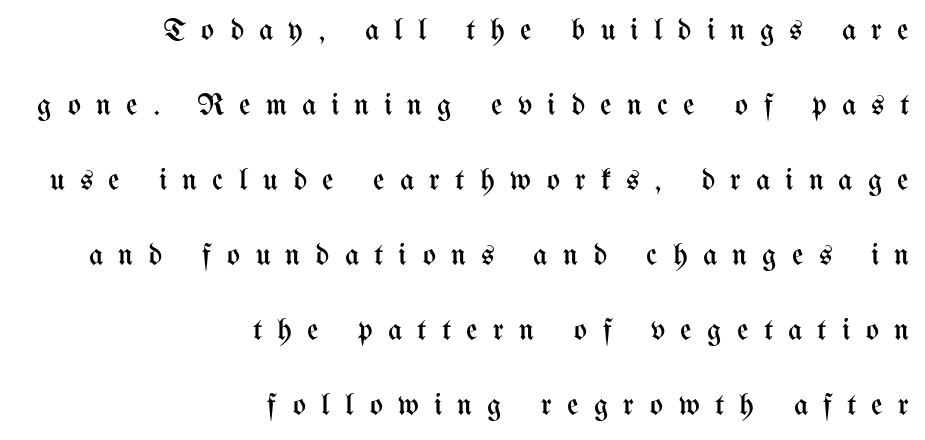
The image shows 31 px regular-weight, condensed type, upright; set right-aligned, loose line spacing (2.42x), unusually wide letter spacing (+0.49 em), not underlined; medium stroke contrast and a medium x-height.
